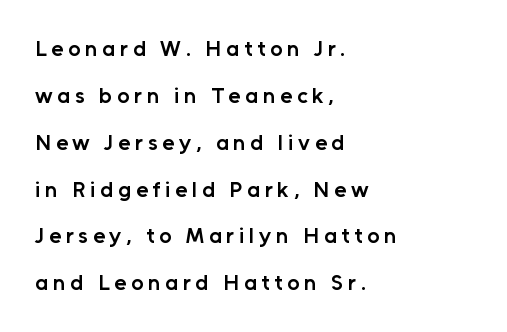
{"italic": "no", "bold": "semi", "underline": "no", "align": "left", "line_spacing": "loose", "line_spacing_ratio": 2.13, "letter_spacing": "wide", "letter_spacing_em": 0.21, "glyph_px": 22}
